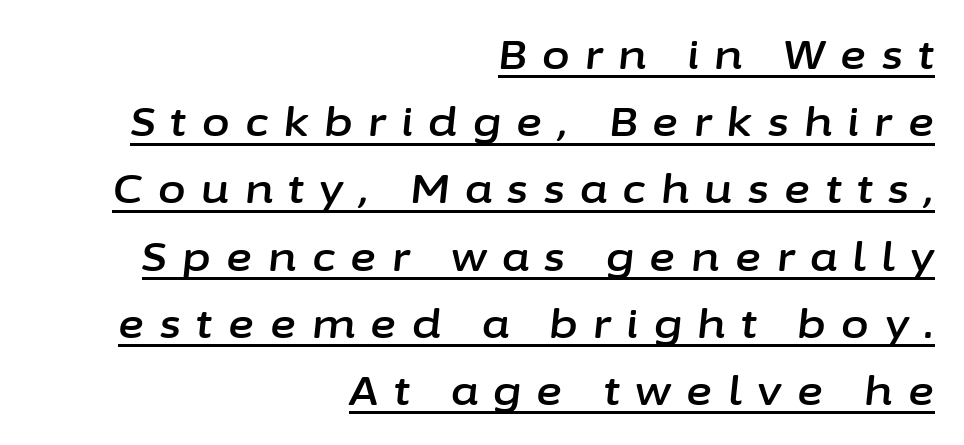
Q: Is the text italic (slanted)? A: Yes, it leans right by about 6 degrees.
Q: Is the text underlined? A: Yes.
Q: How is the paragraph aligned? A: Right-aligned.
Q: Is the spacing between letters normal or unusually wide? A: Unusually wide.
Q: Is the spacing between lines tight, normal or loose? A: Normal.
Q: Width (condensed, normal, or wide)? A: Normal.
Q: Stroke contrast? A: Low.
Q: x-height? A: Medium.
Q: Monospaced? A: No.
